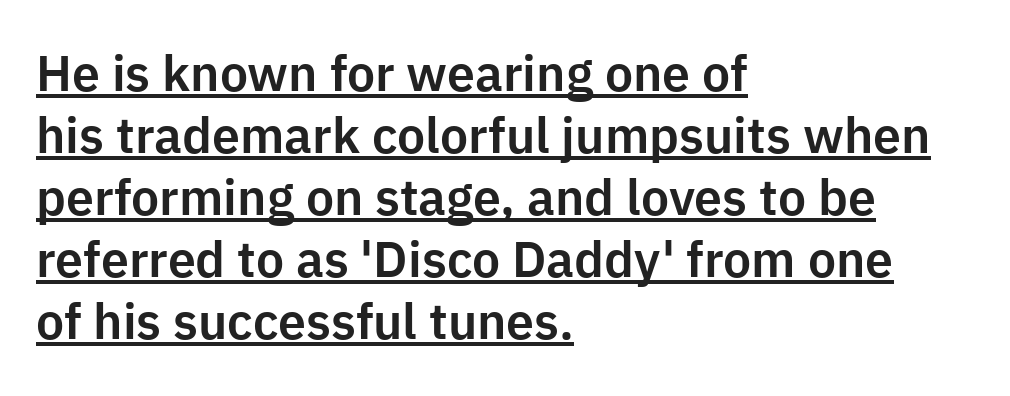
The image shows 50 px sans-serif type, upright; set left-aligned, line spacing 1.24x, normal letter spacing, underlined; low stroke contrast and a medium x-height.
